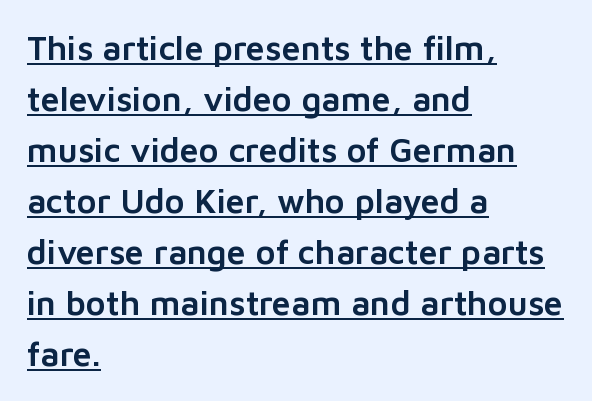
The typesetter has applied underlining to the passage shown. Serifs: no, the terminals of the letterforms are clean. Line starts are locked; line ends wander. What stands out about the letter spacing? Nothing — it is the standard amount. The passage shown stacks its lines at a standard gap. Spacing verdict: proportional, widths tailored to each character.
